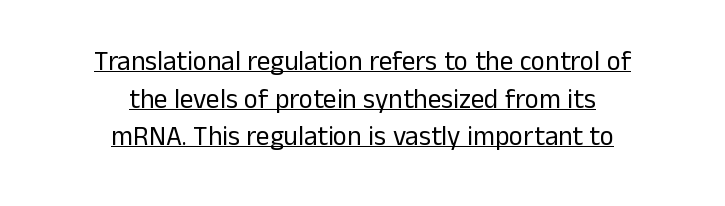
A typesetter would call this zero additional tracking. This block has exactly the height ordinary leading produces. The rendering uses the underline text-decoration. Layout note: lines centered. Is there any slant? The stems are plumb. The font is comparable to plain body text, perhaps lighter.
